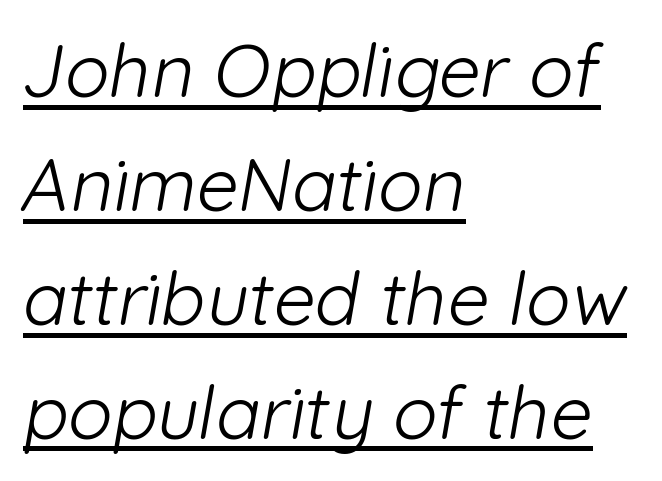
The rendering anchors every line to the left-hand side. What decoration does the sample have? An underline. Nope, no serifs anywhere on these letters. How would I describe the line gaps? Plain and ordinary. Note the varied advance widths — an 'i' is clearly narrower than an 'm'. Honestly, the letter spacing is just normal — you wouldn't notice it.
